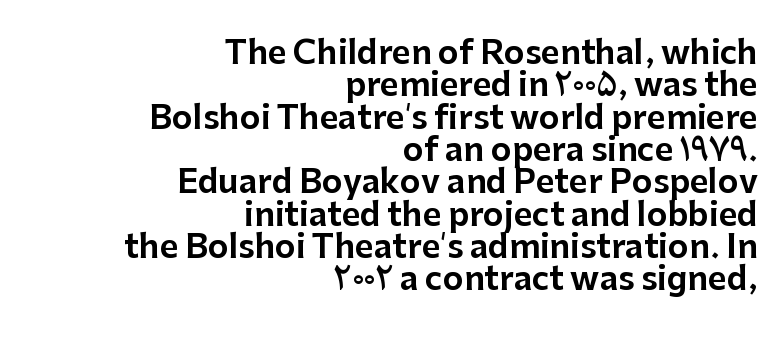
Q: Is the text italic (slanted)? A: No, it is upright.
Q: Is the typeface a serif or a sans-serif typeface? A: Sans-serif.
Q: Is the text underlined? A: No.
Q: How is the paragraph aligned? A: Right-aligned.
Q: Is the spacing between letters normal or unusually wide? A: Normal.
Q: Is the spacing between lines tight, normal or loose? A: Tight.
Q: Width (condensed, normal, or wide)? A: Normal.
Q: Stroke contrast? A: Low.
Q: x-height? A: Medium.
Q: Monospaced? A: No.
